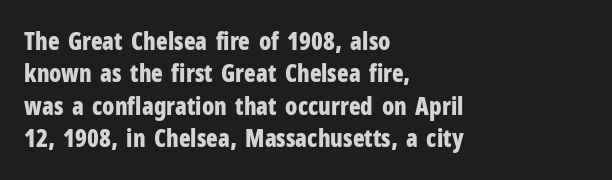
{"italic": "no", "bold": "yes", "underline": "no", "align": "left", "line_spacing": "normal", "line_spacing_ratio": 1.35, "letter_spacing": "normal", "letter_spacing_em": 0.0, "glyph_px": 24}
